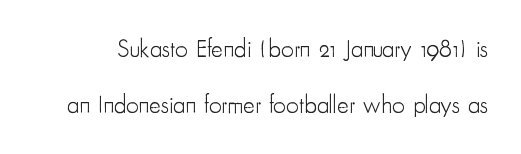
Q: Is the text bold? A: No.
Q: Is the text italic (slanted)? A: No, it is upright.
Q: Is the text underlined? A: No.
Q: Is the spacing between letters normal or unusually wide? A: Normal.
Q: Is the spacing between lines tight, normal or loose? A: Loose.
